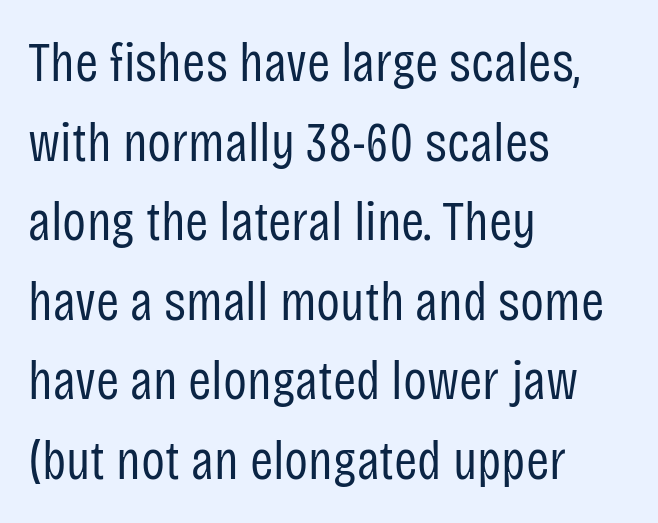
Successive baselines arrive at the customary interval. Think of a printed novel: that variable character pitch is what you see here. Words appear dense and cohesive because spacing is normal. This rendering features lettering with no underline. This reads as an unemphasized weight, regular at the heaviest.
